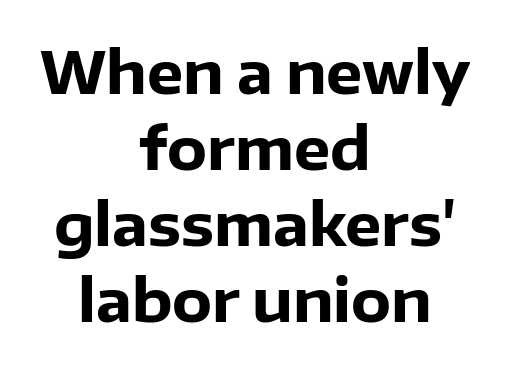
Vertically, the passage feels balanced, rows spaced as you'd expect. Descenders are the only things crossing below the line. This is roman type, the default non-slanted kind. A typesetter would call this proportional, since set widths differ per character. The text block is weighted toward neither margin, spreading evenly from the middle. Observe the ordinary spacing: letters are neighbours, not strangers.
